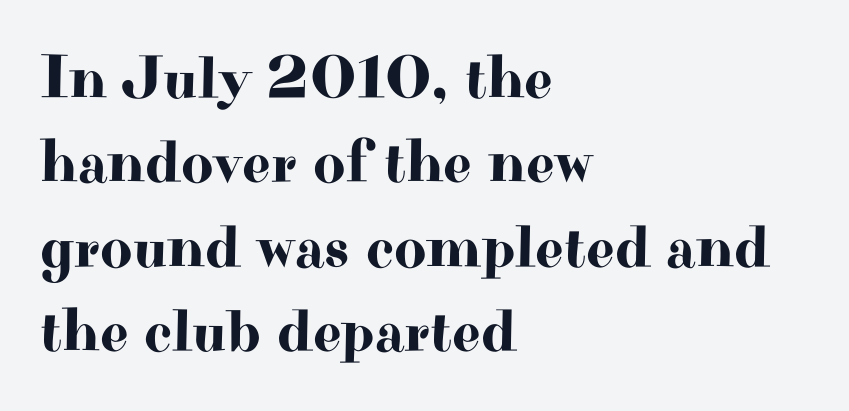
{"serif": "yes", "italic": "no", "width": "wide", "stroke_contrast": "high", "x_height": "small", "monospaced": "no", "underline": "no", "align": "left", "line_spacing": "normal", "line_spacing_ratio": 1.36, "letter_spacing": "normal", "letter_spacing_em": 0.0, "glyph_px": 62}
